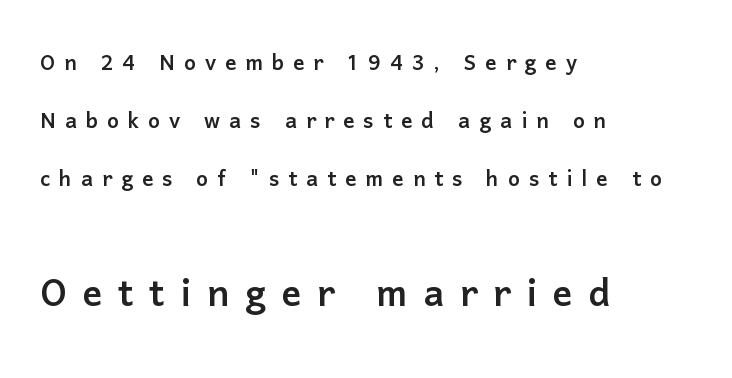
Regarding serifs, this sample does without them. Horizontally, the lines are justified to the leading edge only. This sample has the flowing, uneven cadence of proportional lettering. Compared with typical body copy, the letter spacing here is much looser. Rows of type keep a wide berth in the vertical direction.
